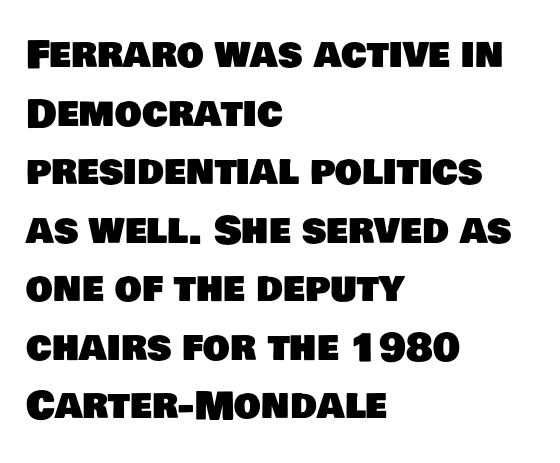
Q: Is the typeface a serif or a sans-serif typeface? A: Sans-serif.
Q: Is the text underlined? A: No.
Q: How is the paragraph aligned? A: Left-aligned.
Q: Is the spacing between letters normal or unusually wide? A: Normal.
Q: Is the spacing between lines tight, normal or loose? A: Normal.
Q: Width (condensed, normal, or wide)? A: Normal.
Q: Stroke contrast? A: Low.
Q: x-height? A: Large.
Q: Monospaced? A: No.
